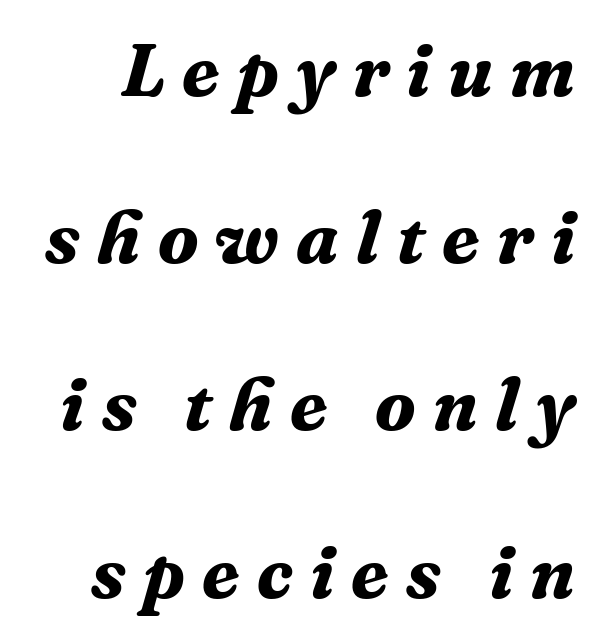
Each glyph is drawn with heavy, bold strokes. The rendering uses natural spacing where letterforms have individual widths. What kind of face is this? One with serifs. Clear beneath every line of the passage. Spacing between characters has been opened up far beyond the box default.
